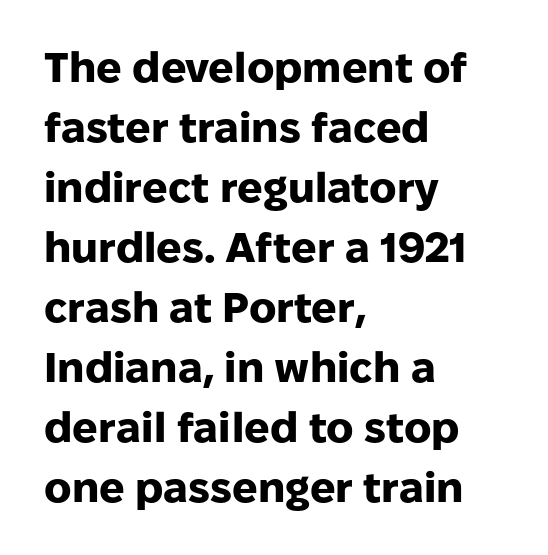
Q: Is the text bold? A: Yes.
Q: Is the text italic (slanted)? A: No, it is upright.
Q: Is the typeface a serif or a sans-serif typeface? A: Sans-serif.
Q: Is the text underlined? A: No.
Q: How is the paragraph aligned? A: Left-aligned.
Q: Is the spacing between letters normal or unusually wide? A: Normal.
Q: Is the spacing between lines tight, normal or loose? A: Normal.
Q: Width (condensed, normal, or wide)? A: Normal.
Q: Stroke contrast? A: Low.
Q: x-height? A: Medium.
Q: Monospaced? A: No.
